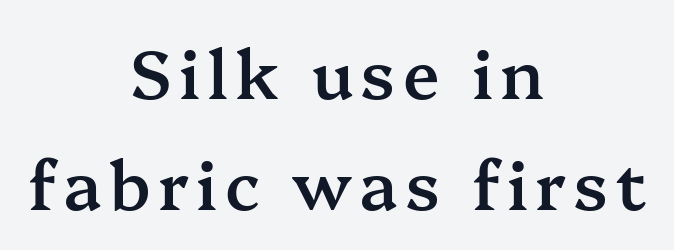
The image shows 67 px semibold serif type, upright; set centered, normal line spacing (1.65x), not underlined; medium stroke contrast and a medium x-height.
